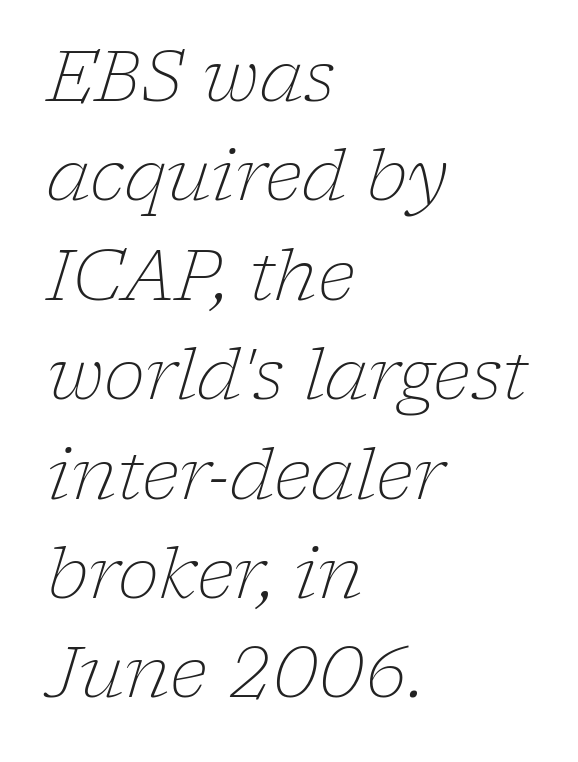
{"serif": "yes", "italic": "yes", "lean": "right", "slant_degrees": 17, "bold": "no", "weight": "light", "width": "normal", "stroke_contrast": "low", "x_height": "medium", "monospaced": "no", "underline": "no", "align": "left", "line_spacing": "normal", "line_spacing_ratio": 1.42, "letter_spacing": "normal", "letter_spacing_em": 0.0, "glyph_px": 70}
